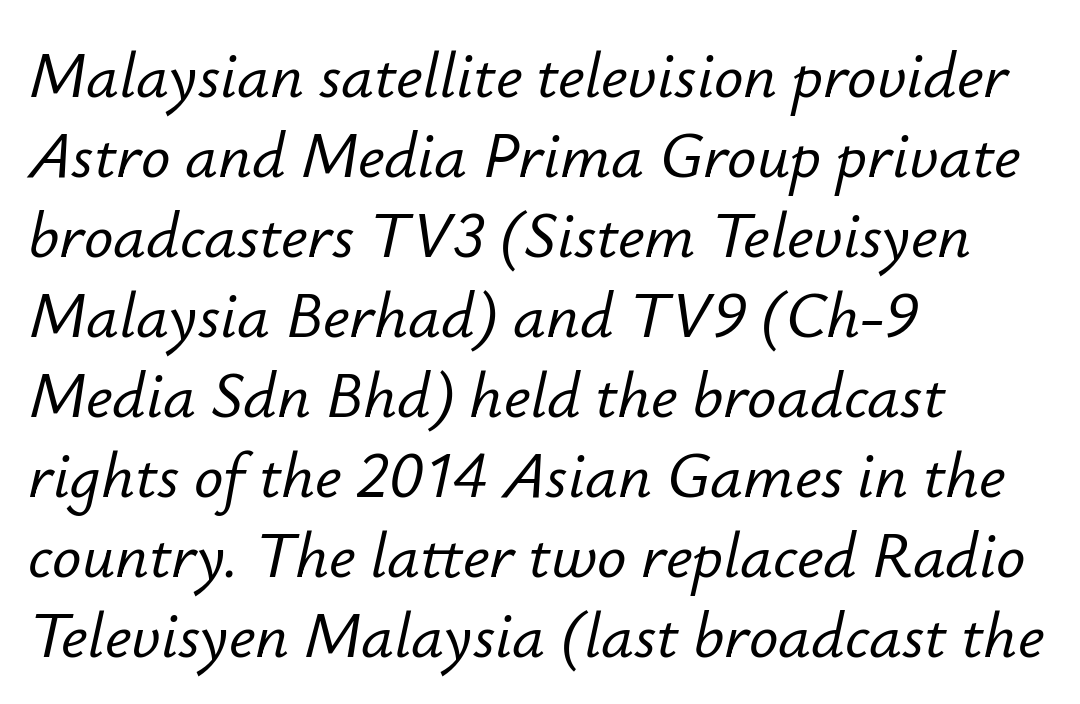
{"italic": "yes", "lean": "right", "slant_degrees": 12, "width": "normal", "stroke_contrast": "low", "x_height": "small", "monospaced": "no", "underline": "no", "align": "left", "line_spacing_ratio": 1.23, "letter_spacing": "normal", "letter_spacing_em": 0.0, "glyph_px": 65}
